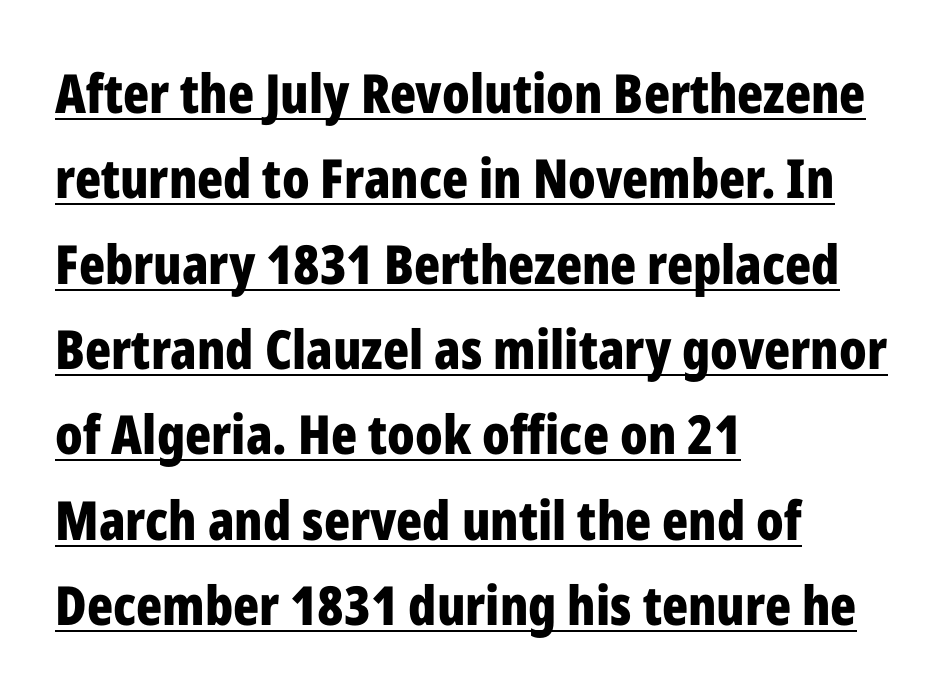
Q: Is the text bold? A: Yes.
Q: Is the text italic (slanted)? A: No, it is upright.
Q: Is the typeface a serif or a sans-serif typeface? A: Sans-serif.
Q: Is the text underlined? A: Yes.
Q: How is the paragraph aligned? A: Left-aligned.
Q: Is the spacing between letters normal or unusually wide? A: Normal.
Q: Is the spacing between lines tight, normal or loose? A: Normal.
Q: Width (condensed, normal, or wide)? A: Condensed.
Q: Stroke contrast? A: Low.
Q: x-height? A: Medium.
Q: Monospaced? A: No.
